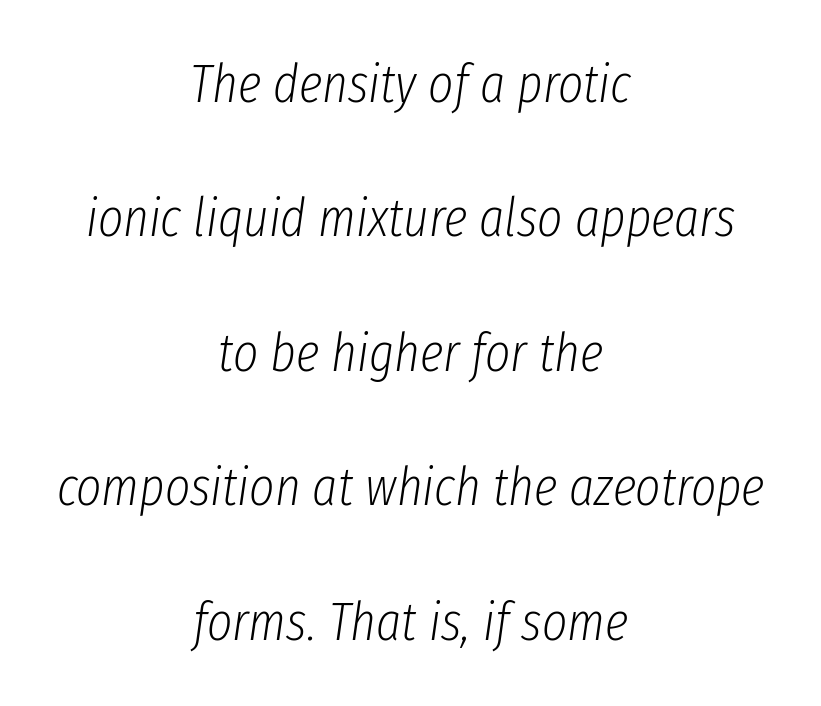
Q: Is the text bold? A: No.
Q: Is the text italic (slanted)? A: Yes, it leans right by about 8 degrees.
Q: Is the text underlined? A: No.
Q: How is the paragraph aligned? A: Centered.
Q: Is the spacing between letters normal or unusually wide? A: Normal.
Q: Is the spacing between lines tight, normal or loose? A: Loose.
Q: Width (condensed, normal, or wide)? A: Condensed.
Q: Stroke contrast? A: Low.
Q: x-height? A: Medium.
Q: Monospaced? A: No.
